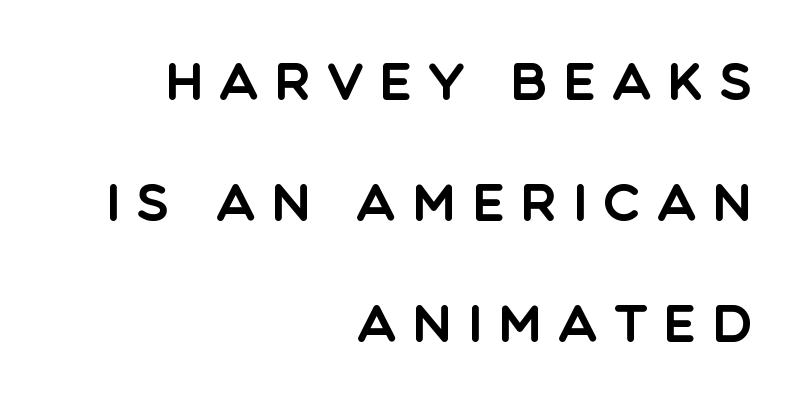
The image shows 51 px sans-serif type, upright; set right-aligned, loose line spacing (2.37x), unusually wide letter spacing (+0.31 em), not underlined; a large x-height.
